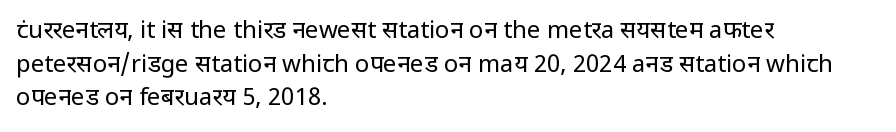
{"italic": "no", "bold": "no", "underline": "no", "align": "left", "line_spacing": "normal", "line_spacing_ratio": 1.4, "letter_spacing": "normal", "letter_spacing_em": 0.0, "glyph_px": 24}
